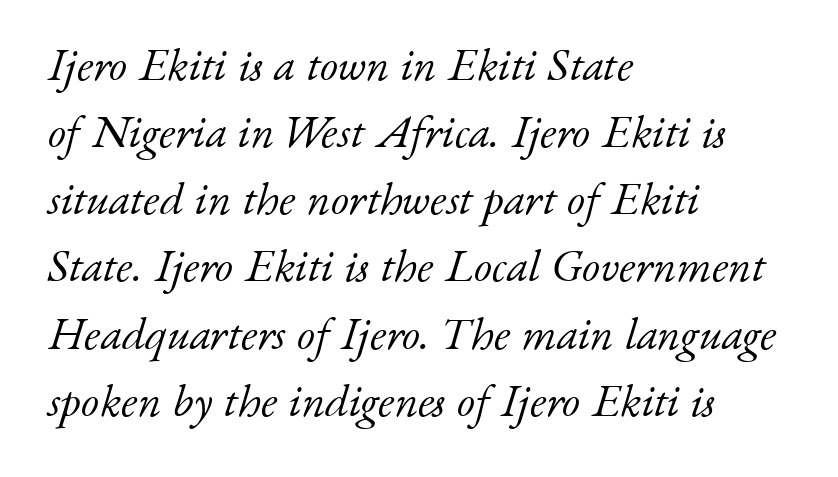
The image shows 46 px light serif type, italic (leaning right); set left-aligned, normal line spacing (1.46x), normal letter spacing, not underlined; low stroke contrast and a small x-height.
